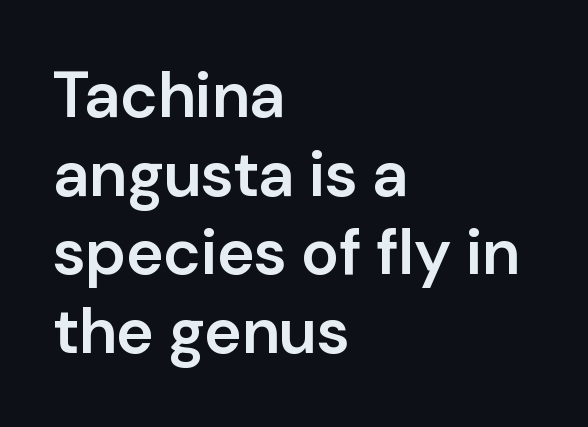
The image shows 64 px semibold sans-serif type, upright; set left-aligned, line spacing 1.23x, normal letter spacing, not underlined; low stroke contrast and a medium x-height.
